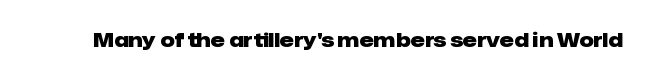
The image shows 20 px bold type, upright; set normal letter spacing, not underlined.
